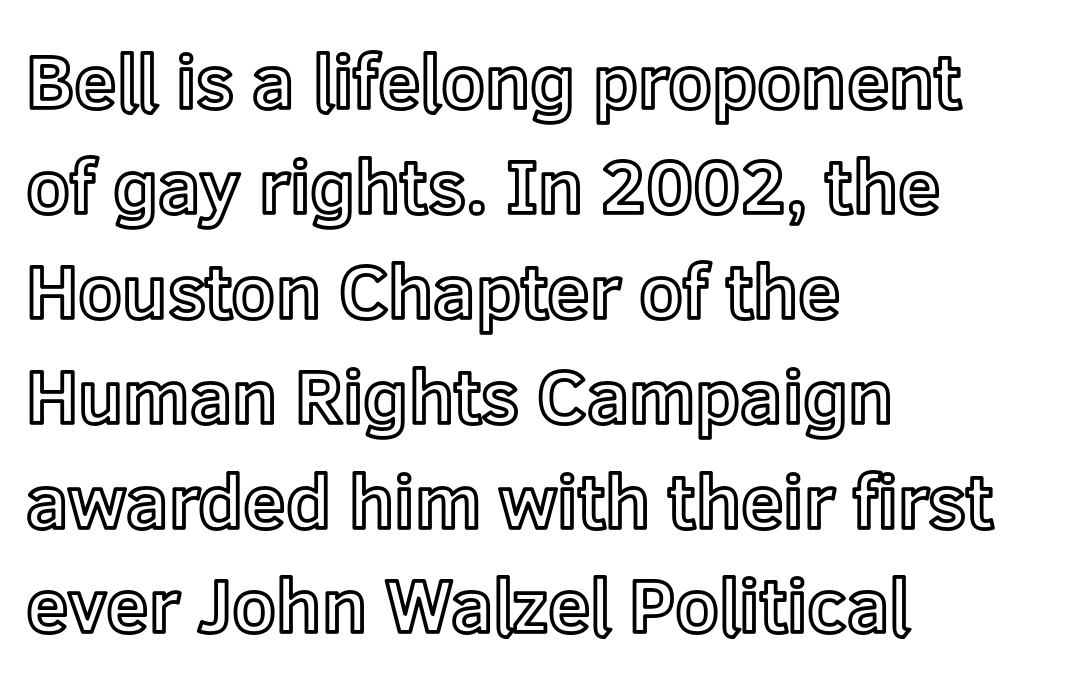
Q: Is the text italic (slanted)? A: No, it is upright.
Q: Is the text underlined? A: No.
Q: How is the paragraph aligned? A: Left-aligned.
Q: Is the spacing between letters normal or unusually wide? A: Normal.
Q: Is the spacing between lines tight, normal or loose? A: Normal.
Q: Width (condensed, normal, or wide)? A: Normal.
Q: x-height? A: Medium.
Q: Monospaced? A: No.
